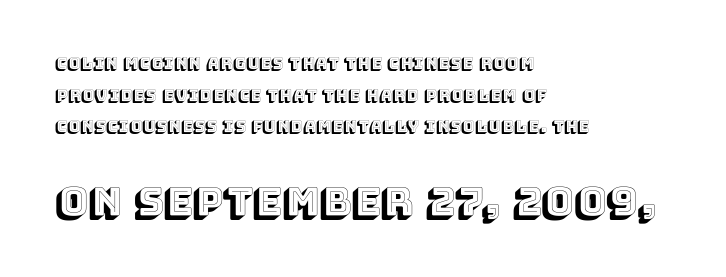
Q: Is the text italic (slanted)? A: No, it is upright.
Q: Is the text underlined? A: No.
Q: How is the paragraph aligned? A: Left-aligned.
Q: Is the spacing between letters normal or unusually wide? A: Normal.
Q: Is the spacing between lines tight, normal or loose? A: Loose.
Q: Which block of text is set in a larger size, the first (top) or the second (bottom)? A: The second (bottom) one.
Q: Width (condensed, normal, or wide)? A: Normal.
Q: x-height? A: Large.
Q: Monospaced? A: No.
